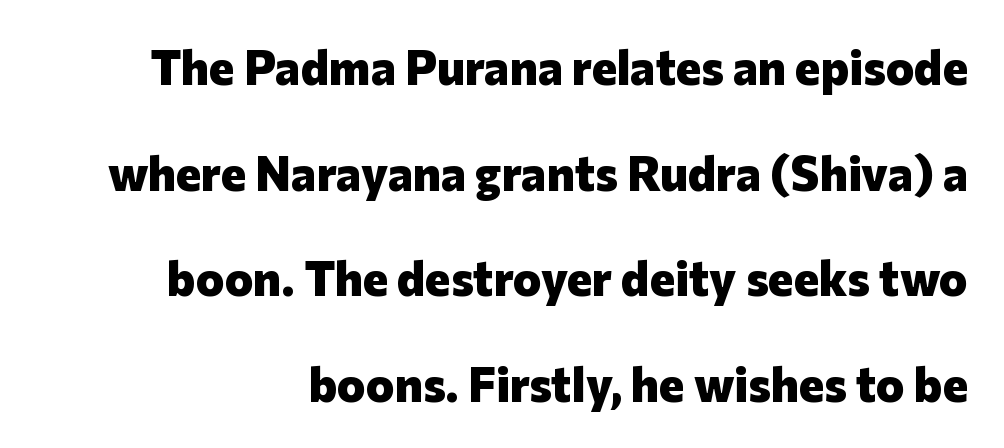
The image shows 48 px heavy sans-serif type, upright; set right-aligned, loose line spacing (2.2x), normal letter spacing, not underlined; low stroke contrast and a medium x-height.
